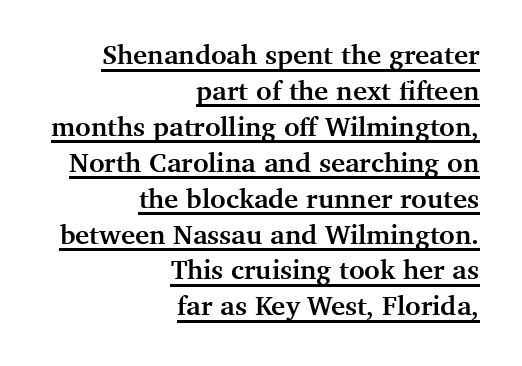
The image shows 27 px bold type, upright; set right-aligned, normal line spacing (1.33x), normal letter spacing, underlined.
